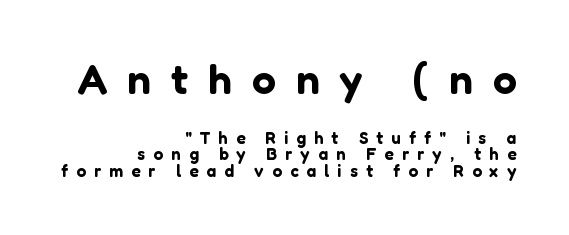
The image shows 42 px sans-serif type, upright; set right-aligned, tight line spacing (0.96x), unusually wide letter spacing (+0.48 em), not underlined; the first (top) block is 2.47x larger; low stroke contrast and a medium x-height.
